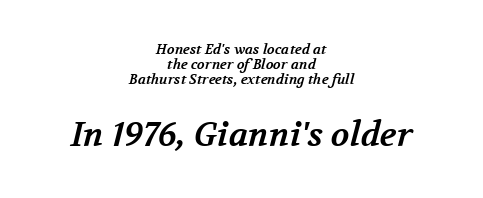
If you squint, the bottom block still reads clearly — it's the larger of the two. This sample is center-justified, so both line endings float freely. This rendering features lettering with no underline. The tracking reads as untouched default to a designer's eye. Examine the stroke ends and you'll spot serifs.
